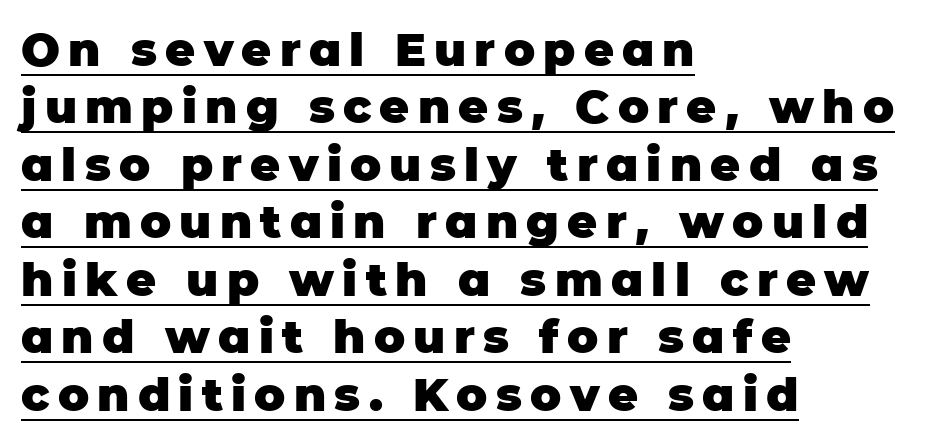
Typographic density is high because the face is bold. This rendering uses left alignment, leaving the right contour irregular. Does the type have serifs? No, each stem ends abruptly. Emphasis is given by a line drawn under the lettering. This sample keeps an unexceptional amount of space between lines.
